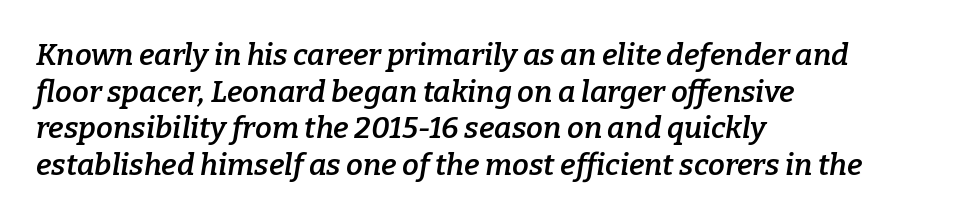
Nobody drew a line under any word here. Reading down the block, your eye returns to a fixed left position each line. In terms of posture, this sample is oblique. Slightly chunky letters — semibold, I'd say, not full bold. Proportional: the letters do not fall into vertical columns.
